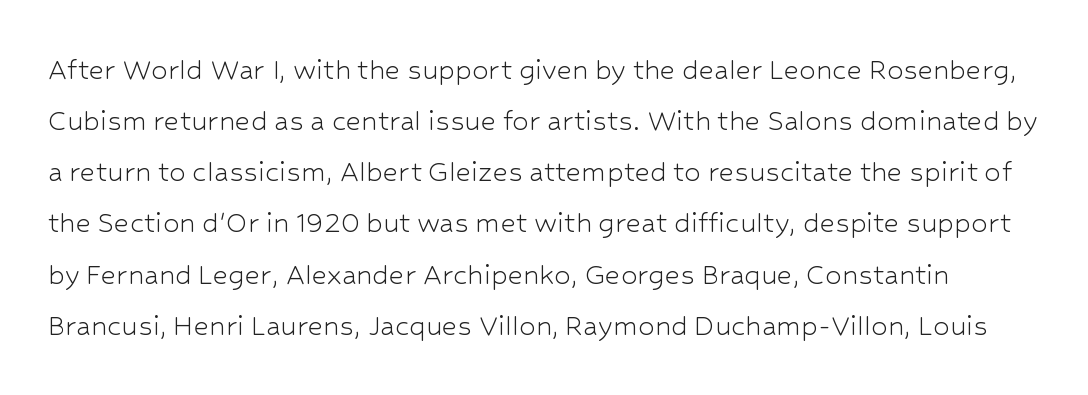
Q: Is the text bold? A: No.
Q: Is the text italic (slanted)? A: No, it is upright.
Q: Is the typeface a serif or a sans-serif typeface? A: Sans-serif.
Q: Is the text underlined? A: No.
Q: Is the spacing between letters normal or unusually wide? A: Normal.
Q: Is the spacing between lines tight, normal or loose? A: Normal.
Q: Width (condensed, normal, or wide)? A: Normal.
Q: Stroke contrast? A: Low.
Q: x-height? A: Medium.
Q: Monospaced? A: No.
